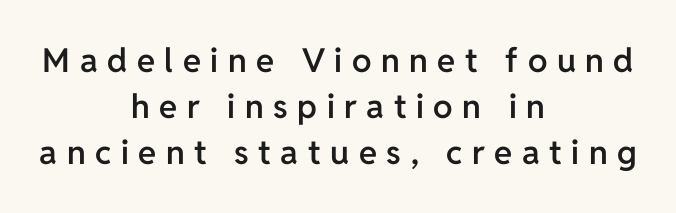
The image shows 33 px semibold sans-serif type, upright; set centered, normal line spacing (1.4x), unusually wide letter spacing (+0.29 em), not underlined; low stroke contrast and a medium x-height.
